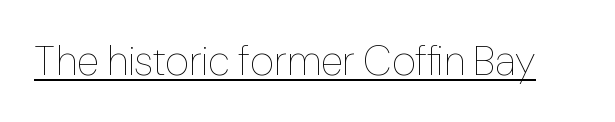
The image shows 41 px thin type, upright; set normal letter spacing, underlined; low stroke contrast and a medium x-height.
